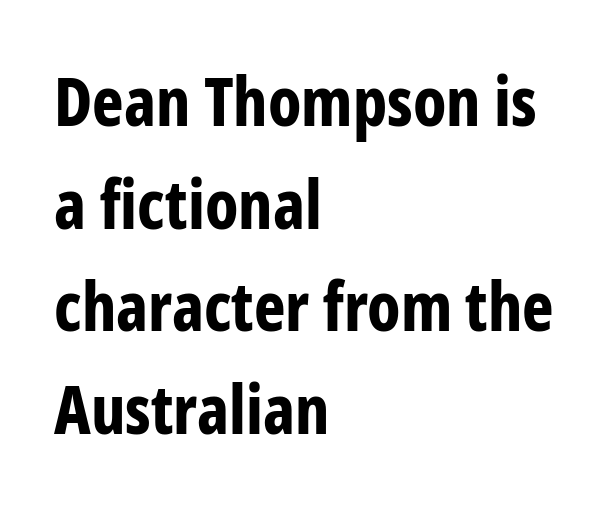
{"serif": "no", "italic": "no", "bold": "yes", "weight": "bold", "width": "condensed", "stroke_contrast": "low", "x_height": "medium", "monospaced": "no", "underline": "no", "align": "left", "line_spacing": "normal", "line_spacing_ratio": 1.53, "letter_spacing": "normal", "letter_spacing_em": 0.0, "glyph_px": 67}
